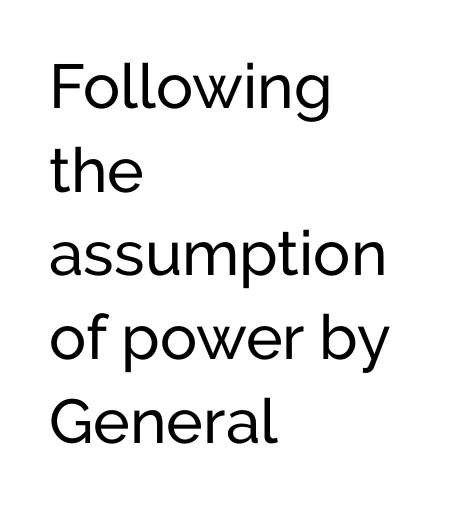
Is there much room between lines? A standard amount, neither cramped nor airy. Proportional: the letters do not fall into vertical columns. The gap between lines stays unmarked. Upright lettering throughout. The tracking reads as untouched default to a designer's eye. Each line starts at the same left margin while the right side varies.
